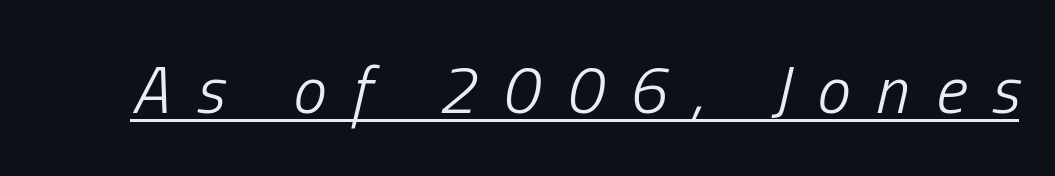
The image shows 67 px light, condensed type, italic (leaning right); set unusually wide letter spacing (+0.39 em), underlined; low stroke contrast and a medium x-height.
